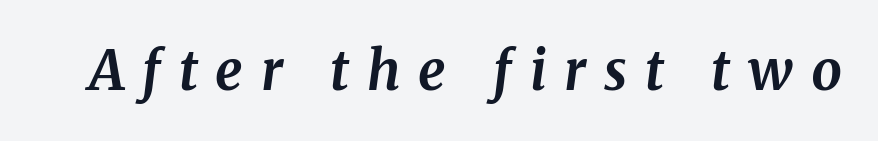
Q: Is the text bold? A: Yes.
Q: Is the text italic (slanted)? A: Yes, it leans right by about 8 degrees.
Q: Is the typeface a serif or a sans-serif typeface? A: Serif.
Q: Is the text underlined? A: No.
Q: Is the spacing between letters normal or unusually wide? A: Unusually wide.
Q: Width (condensed, normal, or wide)? A: Normal.
Q: Stroke contrast? A: Medium.
Q: x-height? A: Medium.
Q: Monospaced? A: No.
